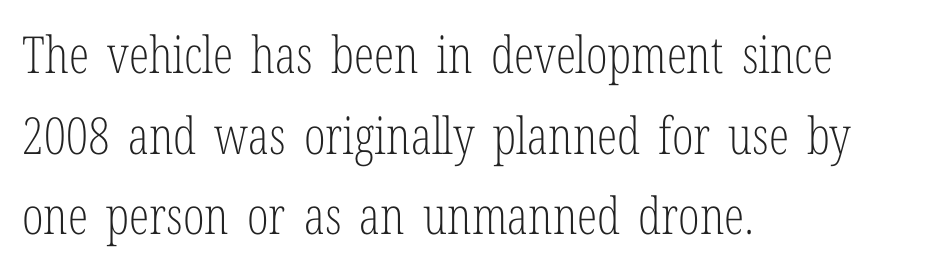
Q: Is the text bold? A: No.
Q: Is the text italic (slanted)? A: No, it is upright.
Q: Is the typeface a serif or a sans-serif typeface? A: Serif.
Q: Is the text underlined? A: No.
Q: How is the paragraph aligned? A: Left-aligned.
Q: Is the spacing between letters normal or unusually wide? A: Normal.
Q: Is the spacing between lines tight, normal or loose? A: Normal.
Q: Width (condensed, normal, or wide)? A: Condensed.
Q: Stroke contrast? A: Low.
Q: x-height? A: Medium.
Q: Monospaced? A: No.
